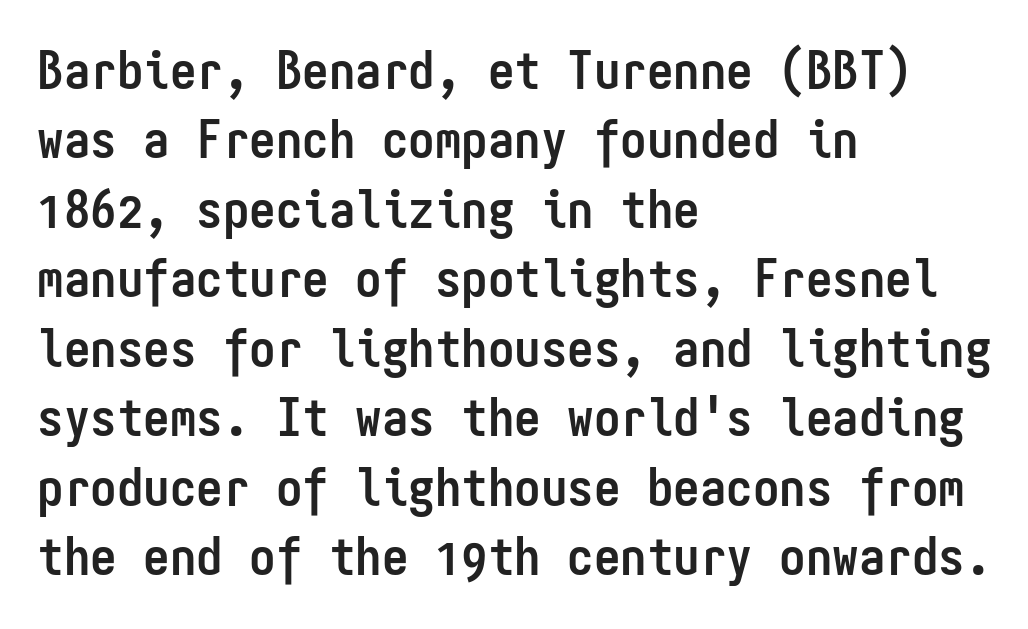
The image shows 53 px semibold, condensed sans-serif type, upright, monospaced; set left-aligned, normal line spacing (1.31x), normal letter spacing, not underlined; low stroke contrast and a medium x-height.
